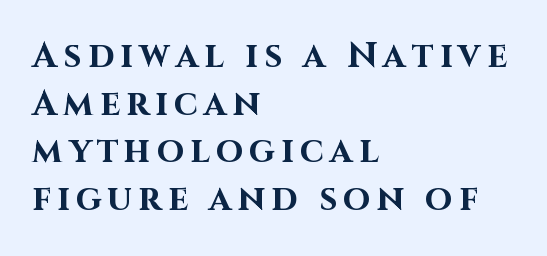
Q: Is the text bold? A: Yes.
Q: Is the text italic (slanted)? A: No, it is upright.
Q: Is the typeface a serif or a sans-serif typeface? A: Sans-serif.
Q: Is the text underlined? A: No.
Q: How is the paragraph aligned? A: Left-aligned.
Q: Is the spacing between lines tight, normal or loose? A: Normal.
Q: Width (condensed, normal, or wide)? A: Normal.
Q: Stroke contrast? A: High.
Q: x-height? A: Large.
Q: Monospaced? A: No.
